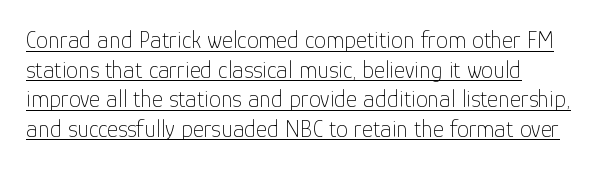
The rag falls on the right side of this text block. The face used here appears with an underline applied. The typesetting does not lean heavy: it is not bold. The letters stand straight up with perfectly vertical stems. Tracking here is standard; glyphs follow each other at the usual distance.
